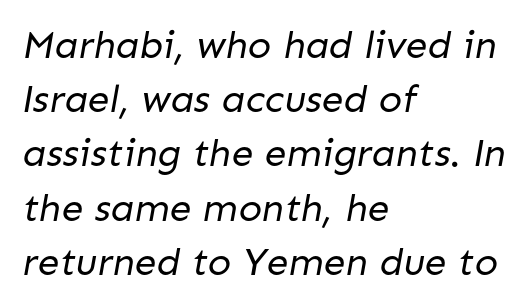
{"serif": "no", "bold": "no", "weight": "regular", "width": "normal", "stroke_contrast": "low", "x_height": "medium", "monospaced": "no", "underline": "no", "align": "left", "line_spacing": "normal", "line_spacing_ratio": 1.39, "letter_spacing": "normal", "letter_spacing_em": 0.0, "glyph_px": 39}
